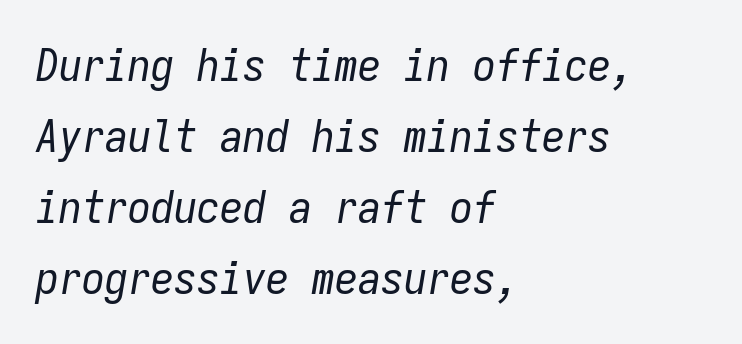
The image shows 46 px regular-weight, condensed type, italic (leaning right), monospaced; set left-aligned, normal line spacing (1.54x), normal letter spacing, not underlined; low stroke contrast and a medium x-height.
